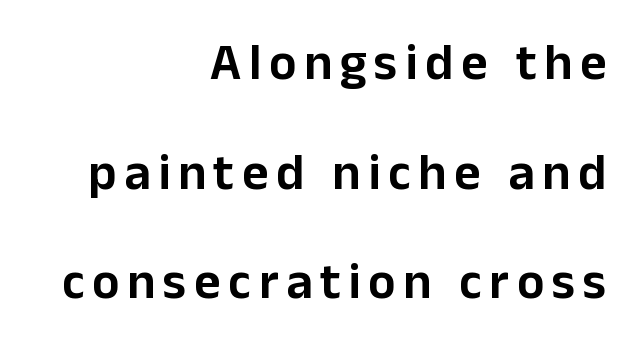
The image shows 51 px sans-serif type, upright; set right-aligned, loose line spacing (2.15x), not underlined; low stroke contrast and a medium x-height.
